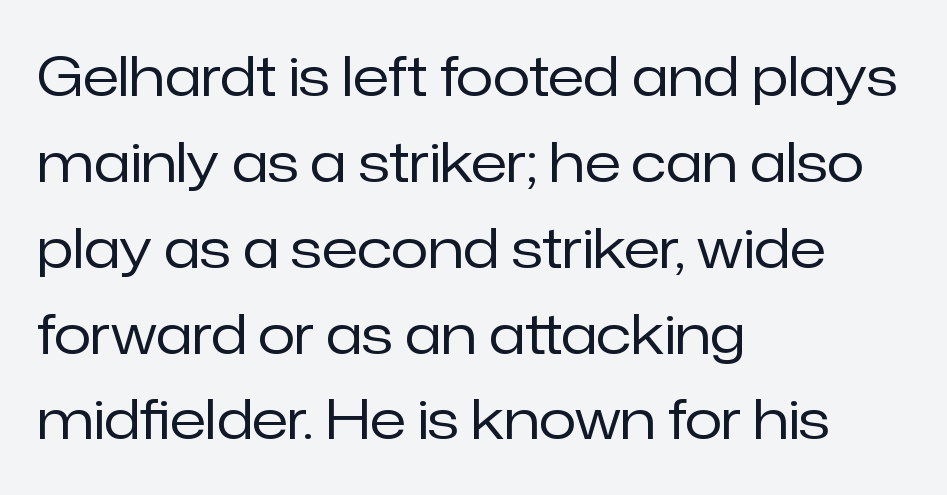
Compared with typical paragraphs, the rows here are spaced about the same. Every stem runs plumb, perpendicular to the baseline. In CSS terms this would be text-align: left. Weight: regular or lighter. Letter spacing: default.
